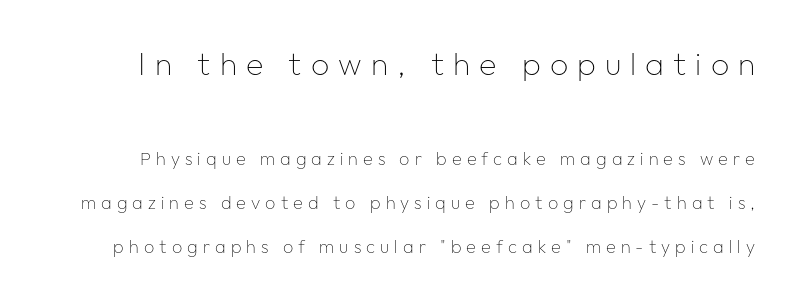
Q: Is the text bold? A: No.
Q: Is the text italic (slanted)? A: No, it is upright.
Q: Is the typeface a serif or a sans-serif typeface? A: Sans-serif.
Q: Is the text underlined? A: No.
Q: Is the spacing between letters normal or unusually wide? A: Unusually wide.
Q: Is the spacing between lines tight, normal or loose? A: Loose.
Q: Which block of text is set in a larger size, the first (top) or the second (bottom)? A: The first (top) one.
Q: Width (condensed, normal, or wide)? A: Normal.
Q: Stroke contrast? A: Low.
Q: x-height? A: Medium.
Q: Monospaced? A: No.
